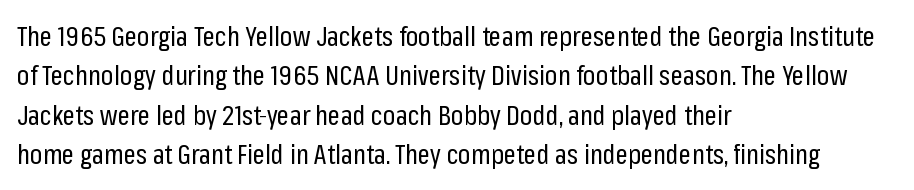
Quick note: not italic, upright. Is the stroke heavy? The answer is a plain regular-or-lighter. The setting favours the left margin, as ordinary paragraphs usually do. Has an underline been added? It has not. Tracking here is standard; glyphs follow each other at the usual distance. Line spacing here is normal.
